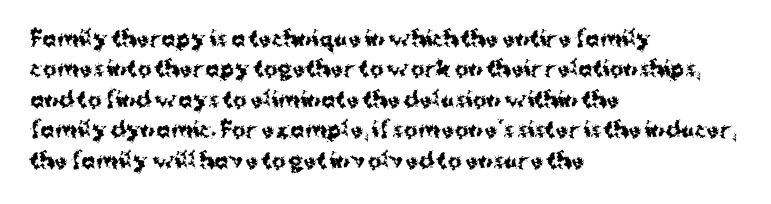
The image shows 21 px bold type, upright; set left-aligned, normal line spacing (1.45x), normal letter spacing, not underlined.
